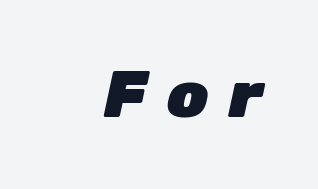
You'd pick this weight for a headline — it's a proper bold. The whole block is typeset with a tilt. The type is letterspaced generously, with wide tracking. You could not count columns in this text — the font is proportionally spaced.
